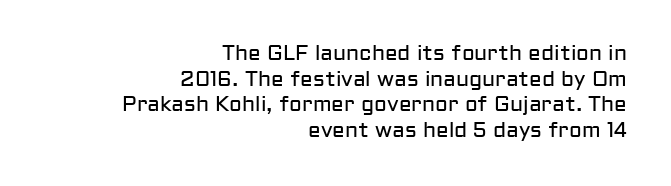
The image shows 21 px text type, upright; set right-aligned, line spacing 1.22x, normal letter spacing, not underlined.
